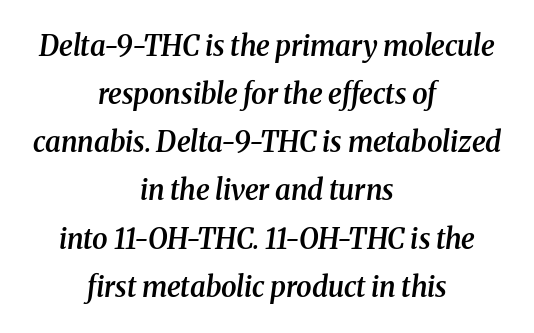
The specimen omits any rule beneath the text block's lines. The gaps between neighbouring characters are ordinary and unremarkable. Spacing verdict: proportional, widths tailored to each character. Stroke terminals: seriffed. Horizontally, the lines are justified to the midpoint only. Stroke thickness is moderately raised; the sample reads as semibold.
